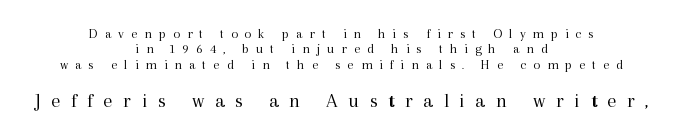
The rag falls on both sides of this text block equally. The more generous point size was reserved for the lower chunk. Characters remain perfectly vertical along every line. Bare-footed words on every line. The letterforms stand isolated, each surrounded by extra space.
